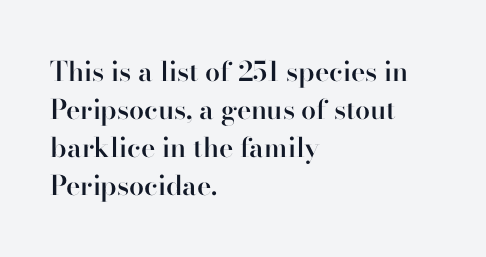
{"italic": "no", "bold": "semi", "underline": "no", "align": "left", "line_spacing": "normal", "line_spacing_ratio": 1.41, "letter_spacing": "normal", "letter_spacing_em": 0.0, "glyph_px": 27}
